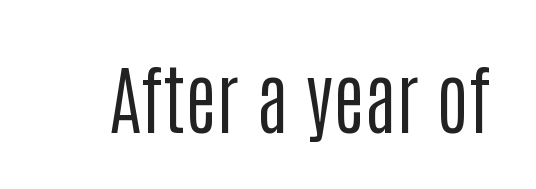
The image shows 76 px regular-weight, condensed sans-serif type, upright; set normal letter spacing, not underlined; low stroke contrast and a large x-height.
